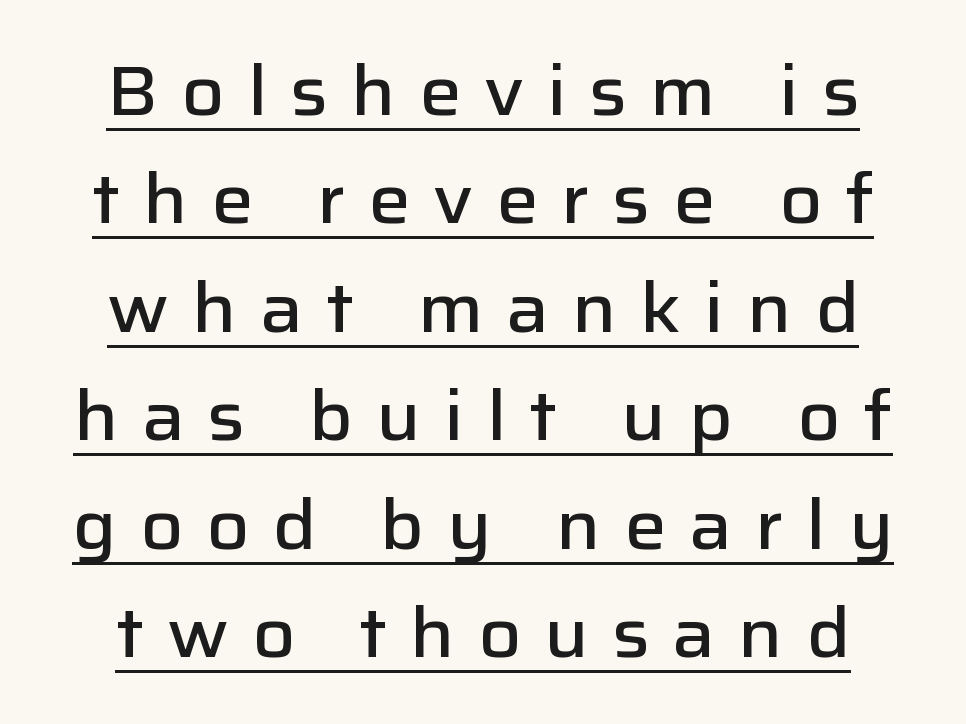
Q: Is the text bold? A: Semi-bold.
Q: Is the text italic (slanted)? A: No, it is upright.
Q: Is the typeface a serif or a sans-serif typeface? A: Sans-serif.
Q: Is the text underlined? A: Yes.
Q: How is the paragraph aligned? A: Centered.
Q: Is the spacing between letters normal or unusually wide? A: Unusually wide.
Q: Is the spacing between lines tight, normal or loose? A: Normal.
Q: Width (condensed, normal, or wide)? A: Normal.
Q: Stroke contrast? A: Low.
Q: x-height? A: Medium.
Q: Monospaced? A: No.
